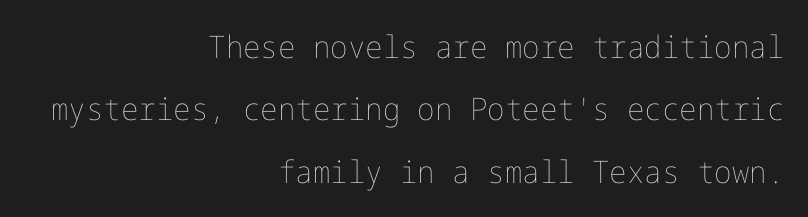
The image shows 31 px thin type, upright; set right-aligned, loose line spacing (2.01x), normal letter spacing, not underlined; low stroke contrast and a medium x-height.
